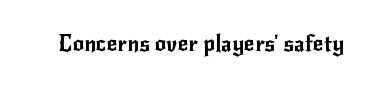
The image shows 23 px text type, upright; set normal letter spacing, not underlined.
